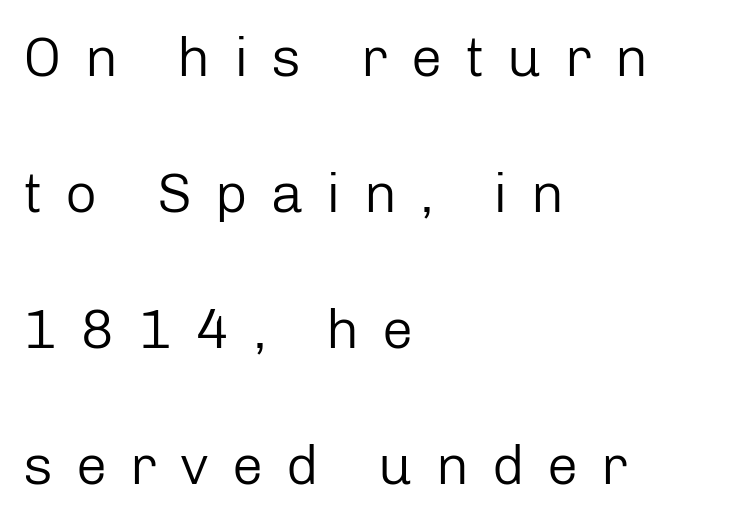
The image shows 56 px regular-weight sans-serif type, upright; set left-aligned, loose line spacing (2.43x), unusually wide letter spacing (+0.41 em), not underlined; low stroke contrast and a medium x-height.
